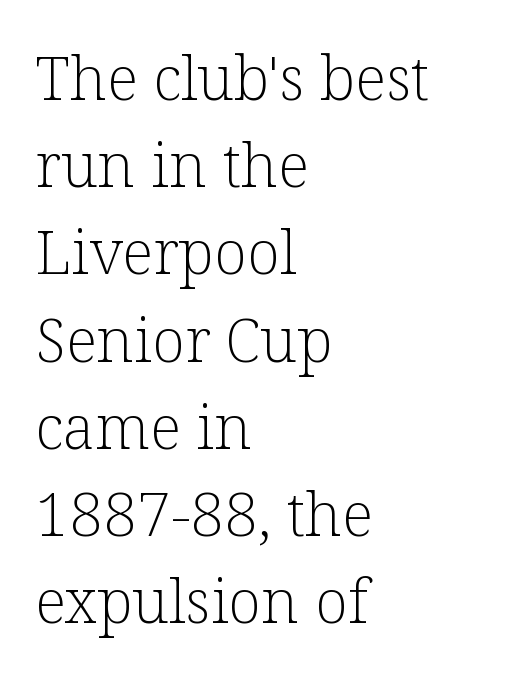
{"serif": "yes", "italic": "no", "bold": "no", "weight": "light", "width": "normal", "stroke_contrast": "low", "x_height": "medium", "monospaced": "no", "underline": "no", "align": "left", "line_spacing": "normal", "line_spacing_ratio": 1.43, "letter_spacing": "normal", "letter_spacing_em": 0.0, "glyph_px": 61}
